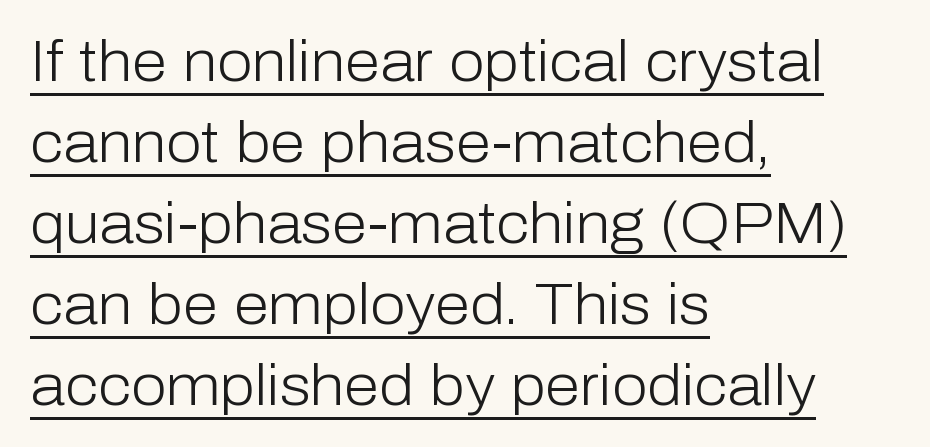
{"serif": "no", "italic": "no", "bold": "no", "weight": "light", "width": "normal", "stroke_contrast": "low", "x_height": "medium", "monospaced": "no", "underline": "yes", "align": "left", "line_spacing": "normal", "line_spacing_ratio": 1.42, "letter_spacing": "normal", "letter_spacing_em": 0.0, "glyph_px": 57}
